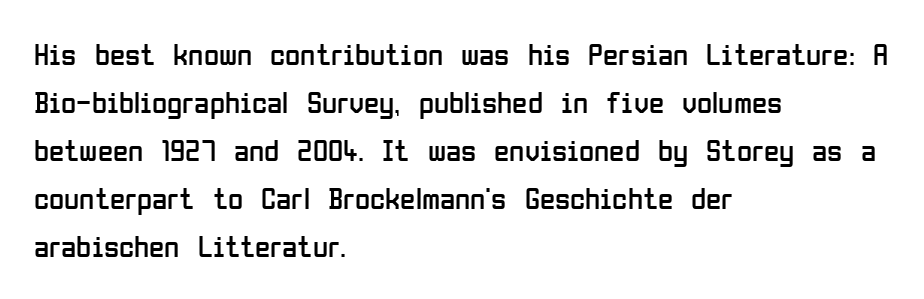
{"serif": "no", "italic": "no", "bold": "no", "weight": "regular", "width": "condensed", "stroke_contrast": "low", "x_height": "medium", "monospaced": "no", "underline": "no", "align": "left", "line_spacing": "normal", "line_spacing_ratio": 1.55, "letter_spacing": "normal", "letter_spacing_em": 0.0, "glyph_px": 31}
